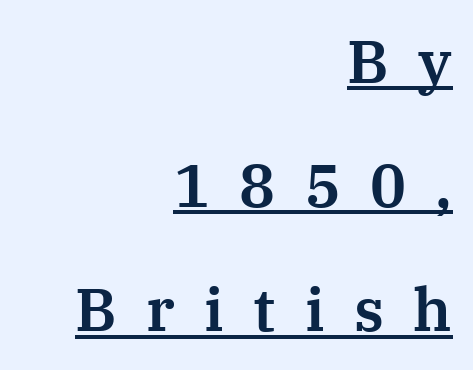
Letterform terminals end in serifs throughout the passage. Line ends are locked; line starts wander. Compared with typical paragraphs, the rows here are farther apart. You could not count columns in this text — the font is proportionally spaced.
